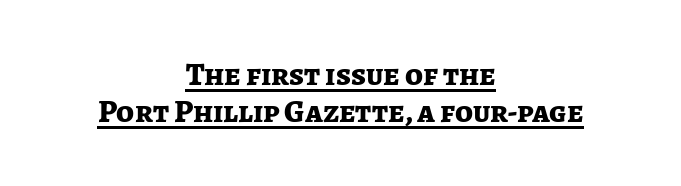
Q: Is the text bold? A: Yes.
Q: Is the text italic (slanted)? A: No, it is upright.
Q: Is the typeface a serif or a sans-serif typeface? A: Sans-serif.
Q: Is the text underlined? A: Yes.
Q: How is the paragraph aligned? A: Centered.
Q: Is the spacing between letters normal or unusually wide? A: Normal.
Q: Is the spacing between lines tight, normal or loose? A: Tight.
Q: Width (condensed, normal, or wide)? A: Normal.
Q: Stroke contrast? A: Low.
Q: x-height? A: Medium.
Q: Monospaced? A: No.
